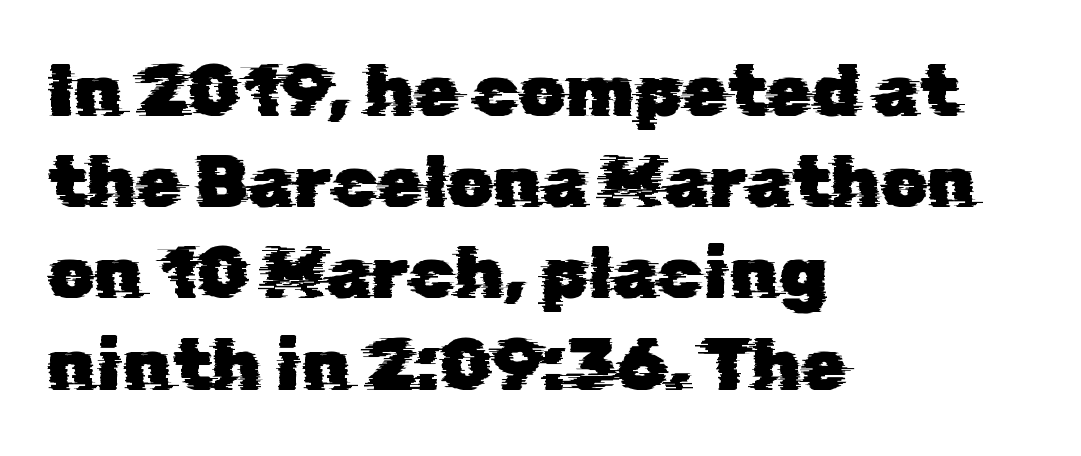
The lines are quadded left. How are the letters spaced? Ordinarily, with no added tracking. Letters rest on an invisible, unmarked baseline. Here the designer chose a conventional face with non-uniform glyph widths. Normally led — the rows are evenly, conventionally spaced.
